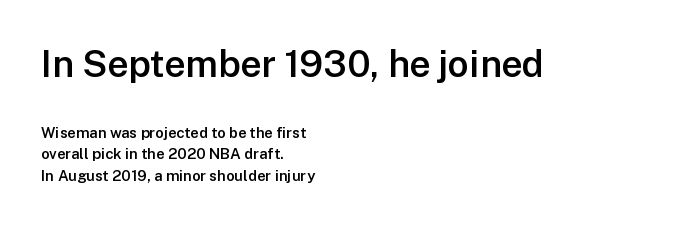
{"serif": "no", "italic": "no", "bold": "semi", "weight": "semibold", "width": "normal", "stroke_contrast": "low", "x_height": "medium", "monospaced": "no", "underline": "no", "align": "left", "line_spacing": "normal", "line_spacing_ratio": 1.42, "letter_spacing": "normal", "letter_spacing_em": 0.0, "larger_block": "first", "size_ratio": 2.47, "glyph_px": 37}
